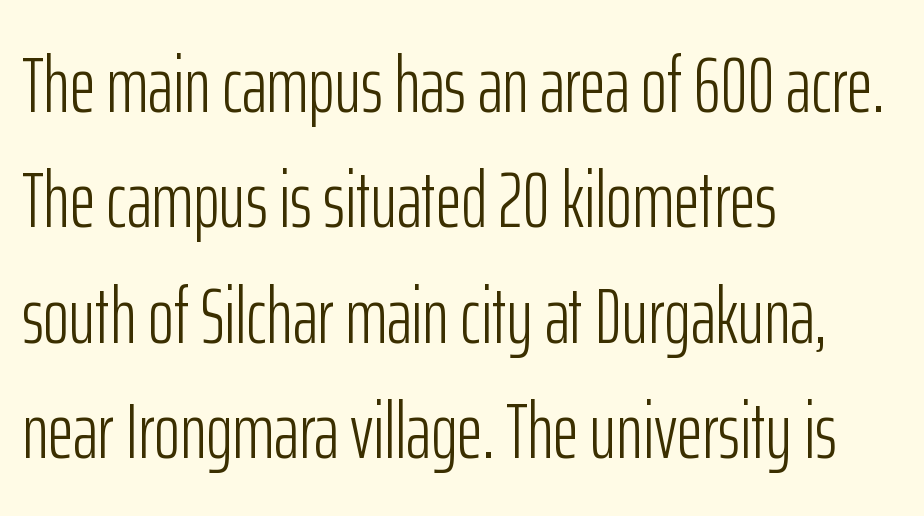
Q: Is the text bold? A: No.
Q: Is the text italic (slanted)? A: No, it is upright.
Q: Is the typeface a serif or a sans-serif typeface? A: Sans-serif.
Q: Is the text underlined? A: No.
Q: How is the paragraph aligned? A: Left-aligned.
Q: Is the spacing between letters normal or unusually wide? A: Normal.
Q: Is the spacing between lines tight, normal or loose? A: Normal.
Q: Width (condensed, normal, or wide)? A: Condensed.
Q: Stroke contrast? A: Low.
Q: x-height? A: Medium.
Q: Monospaced? A: No.
